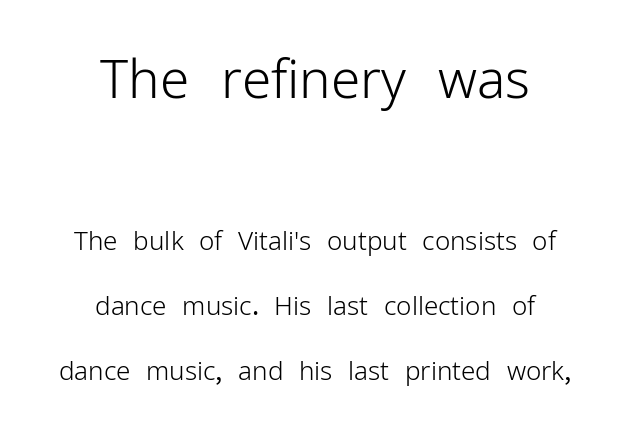
{"serif": "no", "italic": "no", "bold": "no", "weight": "light", "width": "normal", "stroke_contrast": "low", "x_height": "medium", "monospaced": "no", "underline": "no", "align": "center", "line_spacing": "loose", "line_spacing_ratio": 2.5, "letter_spacing": "normal", "letter_spacing_em": 0.0, "larger_block": "first", "size_ratio": 2.04, "glyph_px": 53}
